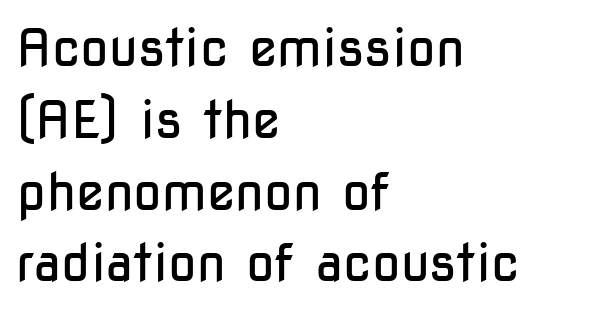
{"serif": "no", "italic": "no", "bold": "no", "weight": "regular", "width": "condensed", "stroke_contrast": "low", "x_height": "medium", "monospaced": "no", "underline": "no", "align": "left", "line_spacing": "normal", "line_spacing_ratio": 1.38, "letter_spacing": "normal", "letter_spacing_em": 0.0, "glyph_px": 52}
